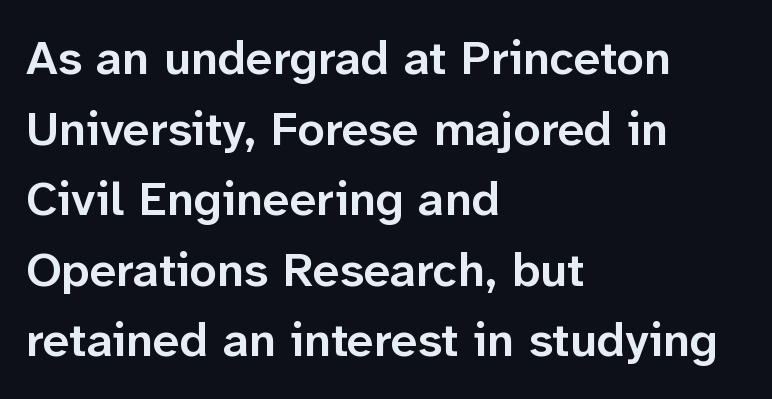
The image shows 48 px semibold sans-serif type, upright; set left-aligned, normal line spacing (1.47x), normal letter spacing, not underlined; low stroke contrast and a medium x-height.
